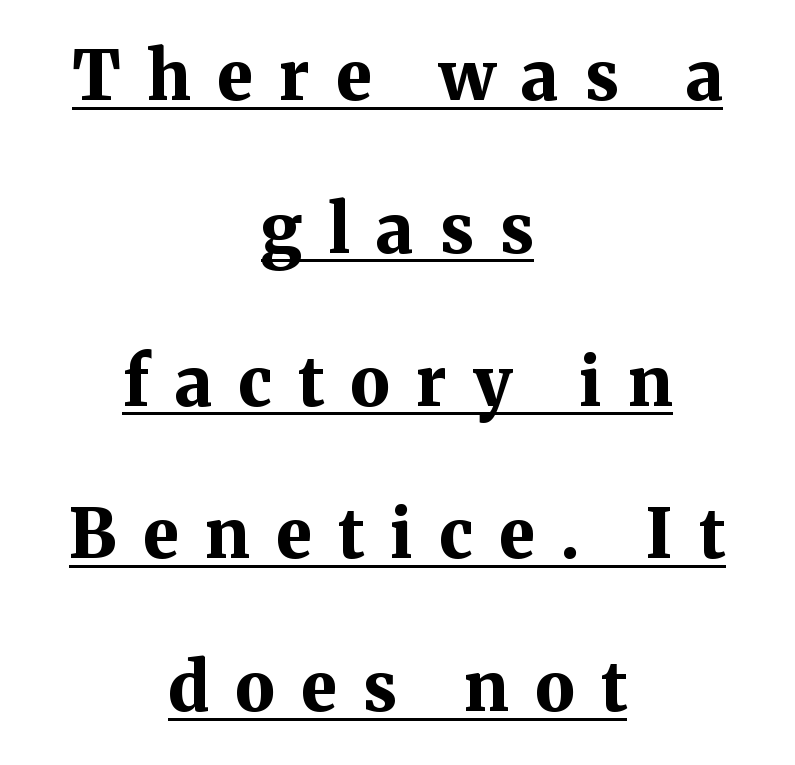
{"serif": "yes", "italic": "no", "bold": "yes", "weight": "bold", "width": "normal", "stroke_contrast": "medium", "x_height": "medium", "monospaced": "no", "underline": "yes", "align": "center", "line_spacing": "loose", "line_spacing_ratio": 2.28, "letter_spacing": "wide", "letter_spacing_em": 0.39, "glyph_px": 67}
